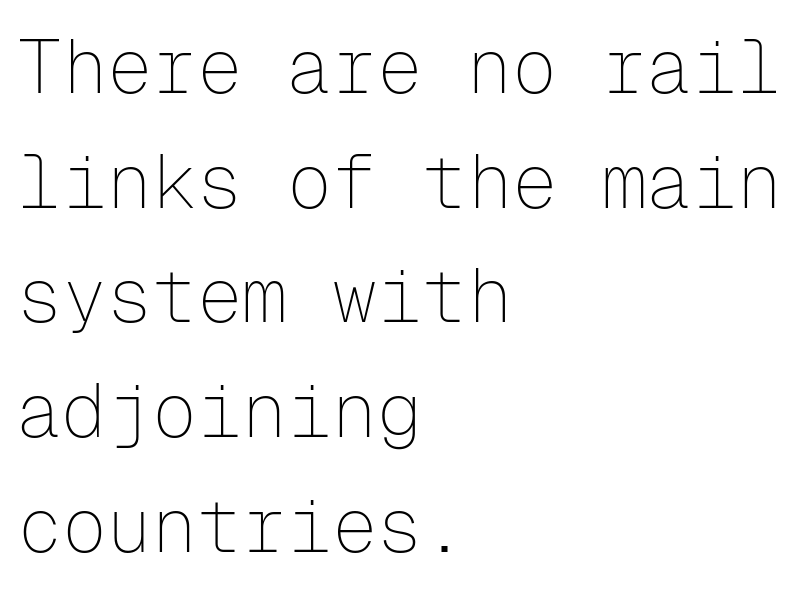
The image shows 75 px thin sans-serif type, upright, monospaced; set left-aligned, normal line spacing (1.53x), normal letter spacing, not underlined; low stroke contrast and a medium x-height.
